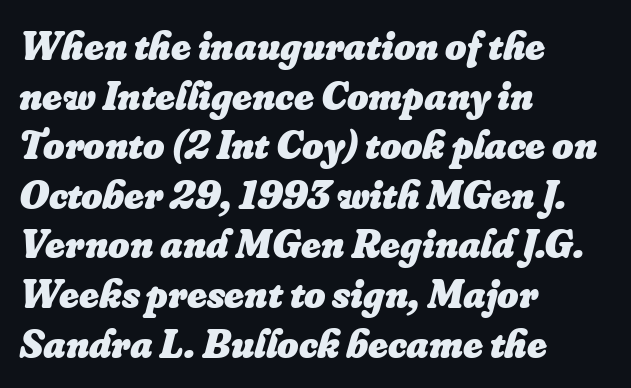
The image shows 41 px heavy type, italic (leaning right); set left-aligned, line spacing 1.21x, normal letter spacing, not underlined; low stroke contrast and a small x-height.
